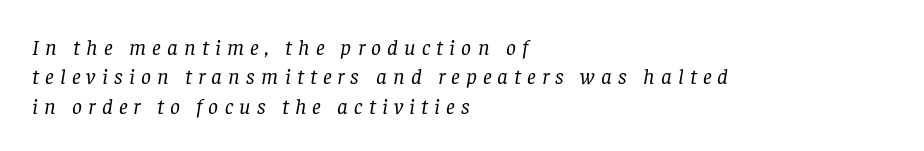
The image shows 22 px text type, italic (leaning right); set left-aligned, normal line spacing (1.34x), unusually wide letter spacing (+0.28 em), not underlined.
